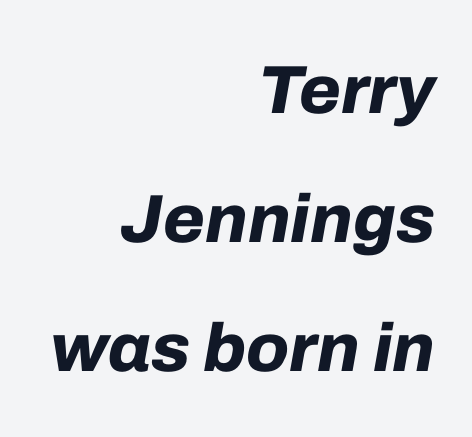
A dark, heavy texture on the line: the type is bold. Character widths vary here, with narrow letters taking less room than wide ones. Descender tails drop into unmarked territory. Right-aligned paragraph, ragged on the left.
